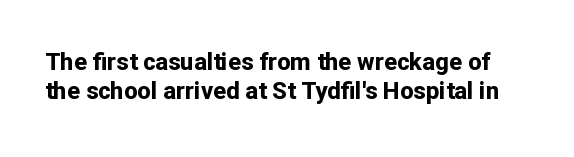
There is no visible air inserted between adjacent glyphs. A full-strength bold gives these letters their thick strokes. Style check: upright. Any mark beneath the type? The region is blank.
